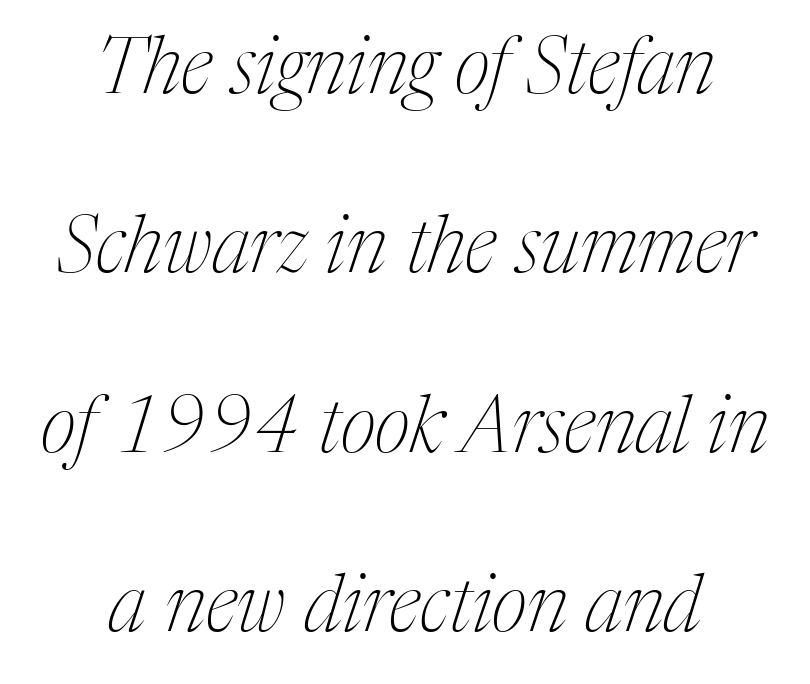
{"serif": "yes", "italic": "yes", "lean": "right", "slant_degrees": 17, "bold": "no", "weight": "thin", "width": "condensed", "stroke_contrast": "medium", "x_height": "medium", "monospaced": "no", "underline": "no", "align": "center", "line_spacing": "loose", "line_spacing_ratio": 2.3, "letter_spacing": "normal", "letter_spacing_em": 0.0, "glyph_px": 78}
